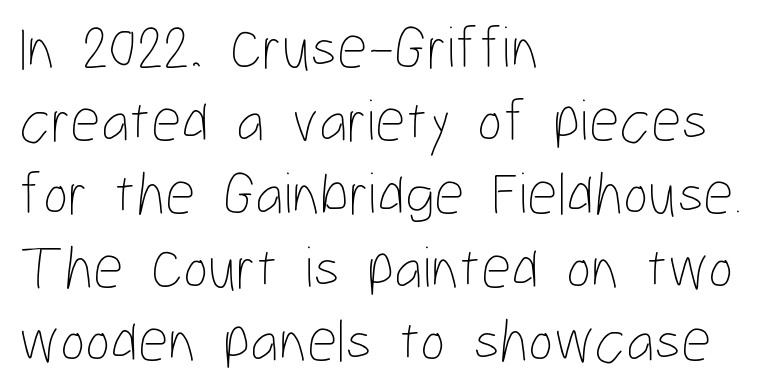
A typesetter would call this proportional, since set widths differ per character. Posture: vertical. Characters follow at the spacing the type designer built in. The baseline area is clear. The weight tops out at a normal text grade.
